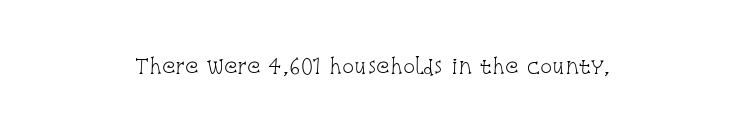
The image shows 20 px text type, upright; set centered, normal letter spacing, not underlined.
